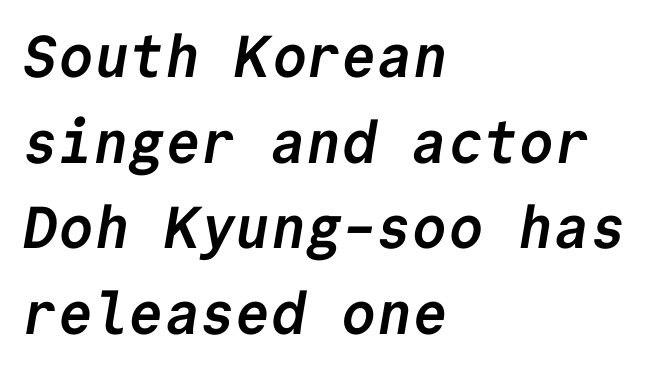
{"serif": "no", "bold": "yes", "weight": "semibold", "width": "normal", "stroke_contrast": "low", "x_height": "medium", "monospaced": "yes", "underline": "no", "align": "left", "line_spacing": "normal", "line_spacing_ratio": 1.45, "letter_spacing": "normal", "letter_spacing_em": 0.0, "glyph_px": 59}
